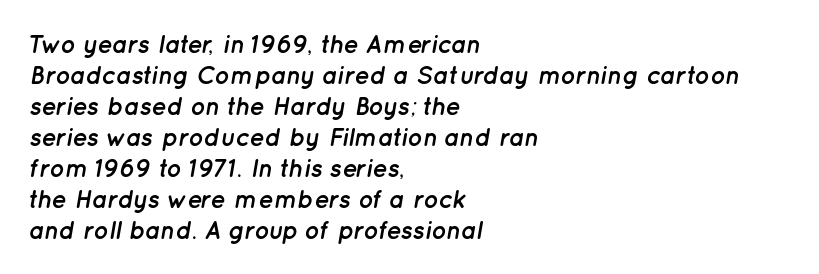
Q: Is the text bold? A: Yes.
Q: Is the text italic (slanted)? A: Yes, it leans right by about 12 degrees.
Q: Is the text underlined? A: No.
Q: How is the paragraph aligned? A: Left-aligned.
Q: Is the spacing between letters normal or unusually wide? A: Normal.
